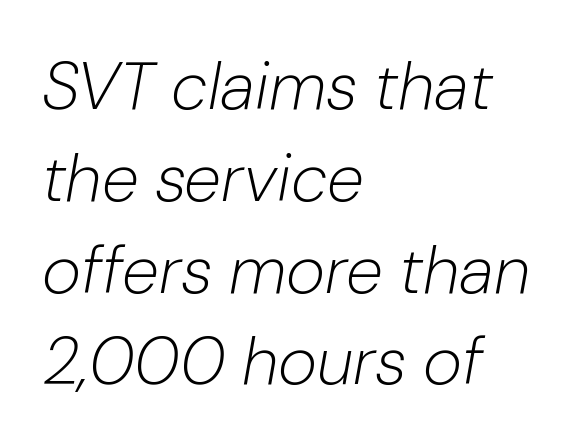
Q: Is the text bold? A: No.
Q: Is the text italic (slanted)? A: Yes, it leans right by about 10 degrees.
Q: Is the text underlined? A: No.
Q: How is the paragraph aligned? A: Left-aligned.
Q: Is the spacing between letters normal or unusually wide? A: Normal.
Q: Is the spacing between lines tight, normal or loose? A: Normal.
Q: Width (condensed, normal, or wide)? A: Normal.
Q: Stroke contrast? A: Low.
Q: x-height? A: Medium.
Q: Monospaced? A: No.
